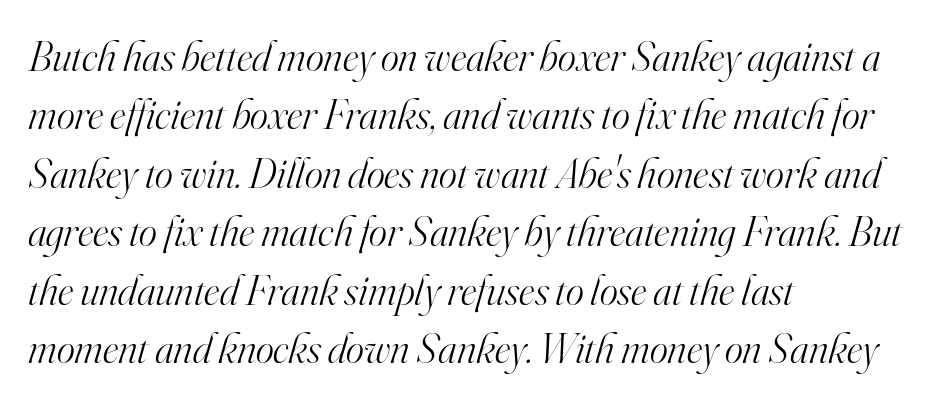
{"serif": "yes", "italic": "yes", "lean": "right", "slant_degrees": 16, "bold": "no", "weight": "light", "width": "normal", "stroke_contrast": "high", "x_height": "small", "monospaced": "no", "underline": "no", "align": "left", "line_spacing": "normal", "line_spacing_ratio": 1.36, "letter_spacing": "normal", "letter_spacing_em": 0.0, "glyph_px": 43}
